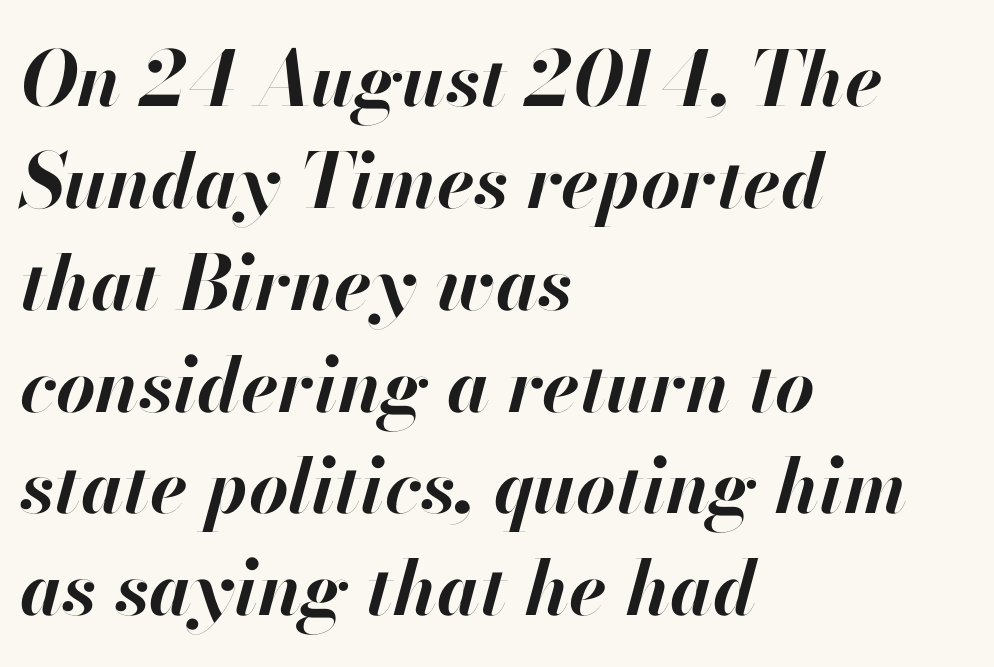
The image shows 76 px bold type, italic (leaning right); set left-aligned, normal line spacing (1.34x), normal letter spacing, not underlined; high stroke contrast and a small x-height.
